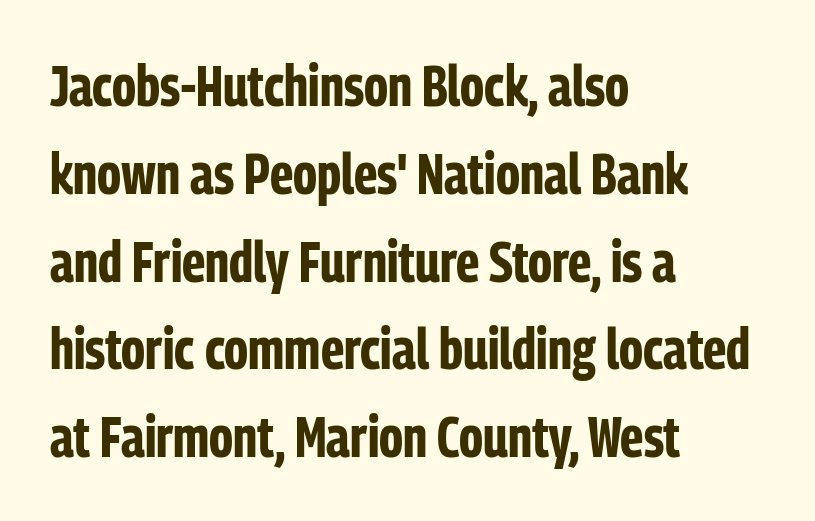
The image shows 57 px bold, condensed sans-serif type, upright; set left-aligned, normal line spacing (1.54x), normal letter spacing, not underlined; low stroke contrast and a medium x-height.
